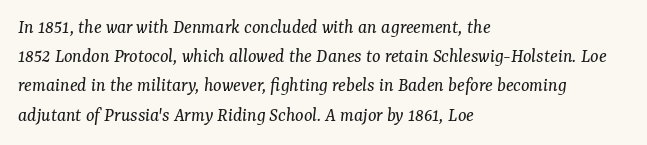
A typesetter would call this zero additional tracking. Underlining? Definitely not there. This reads as an unemphasized weight, regular at the heaviest. Posture: slanted. Line beginnings align vertically; line endings do not. Leading matches the norm, producing a regular column.
